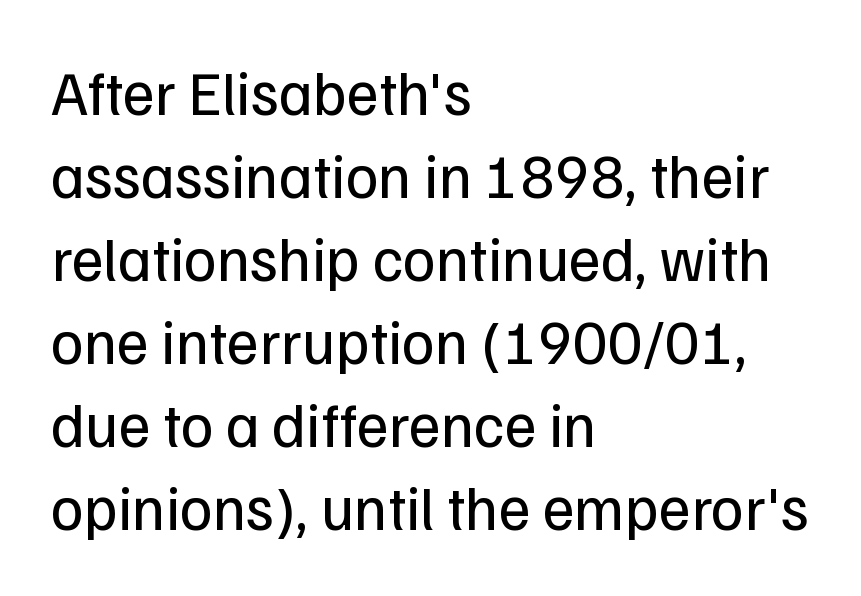
The image shows 62 px regular-weight sans-serif type, upright; set left-aligned, normal line spacing (1.34x), normal letter spacing, not underlined; low stroke contrast and a medium x-height.
